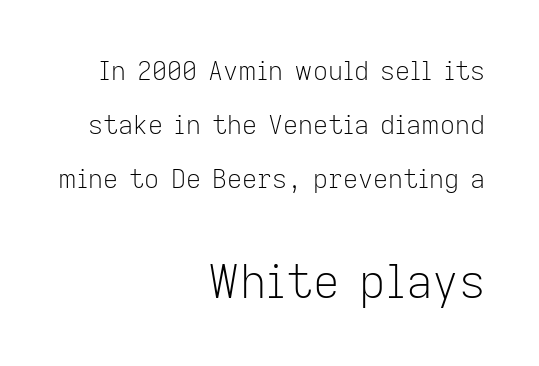
{"serif": "no", "italic": "no", "bold": "no", "weight": "light", "width": "normal", "stroke_contrast": "low", "x_height": "medium", "monospaced": "no", "underline": "no", "align": "right", "line_spacing": "loose", "line_spacing_ratio": 2.08, "letter_spacing": "normal", "letter_spacing_em": 0.0, "larger_block": "second", "size_ratio": 1.77, "glyph_px": 46}
